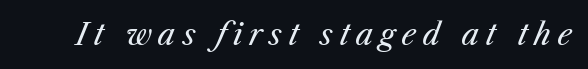
The image shows 29 px regular-weight type, italic (leaning right); set unusually wide letter spacing (+0.23 em), not underlined; medium stroke contrast and a medium x-height.
